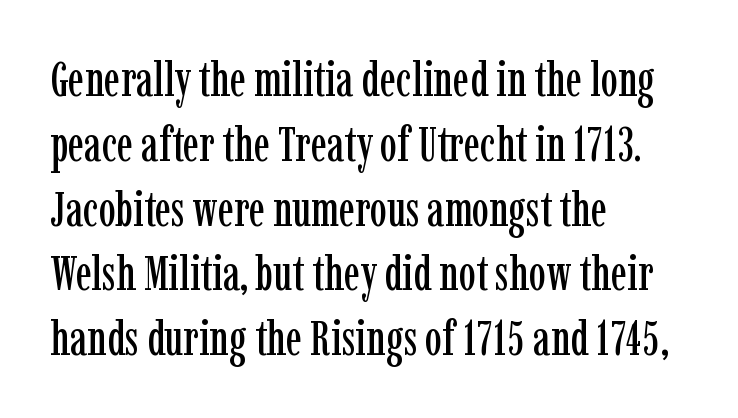
{"serif": "yes", "italic": "no", "width": "condensed", "stroke_contrast": "low", "x_height": "medium", "monospaced": "no", "underline": "no", "align": "left", "line_spacing": "normal", "line_spacing_ratio": 1.35, "letter_spacing": "normal", "letter_spacing_em": 0.0, "glyph_px": 48}
